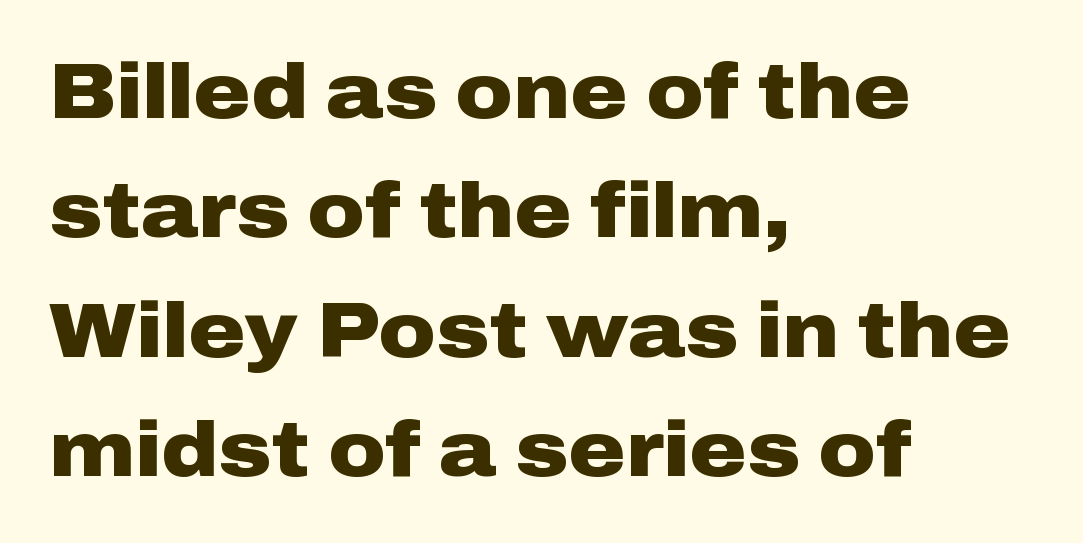
The image shows 78 px heavy, wide sans-serif type, upright; set left-aligned, normal line spacing (1.53x), normal letter spacing, not underlined; low stroke contrast and a medium x-height.
